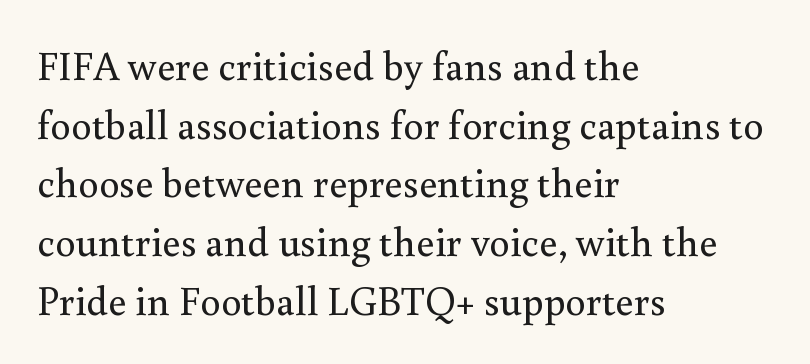
{"serif": "yes", "italic": "no", "bold": "no", "weight": "regular", "width": "normal", "stroke_contrast": "medium", "x_height": "small", "monospaced": "no", "underline": "no", "align": "left", "line_spacing": "normal", "line_spacing_ratio": 1.43, "letter_spacing": "normal", "letter_spacing_em": 0.0, "glyph_px": 41}
